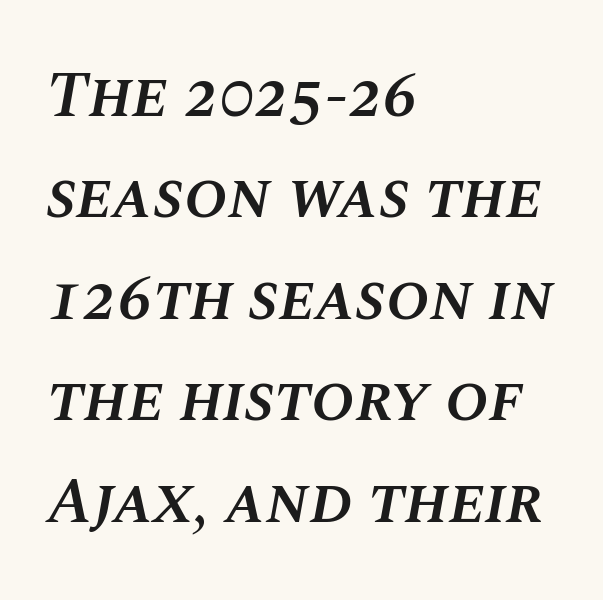
The image shows 65 px semibold type, italic (leaning right); set left-aligned, normal line spacing (1.56x), normal letter spacing, not underlined; medium stroke contrast and a large x-height.
